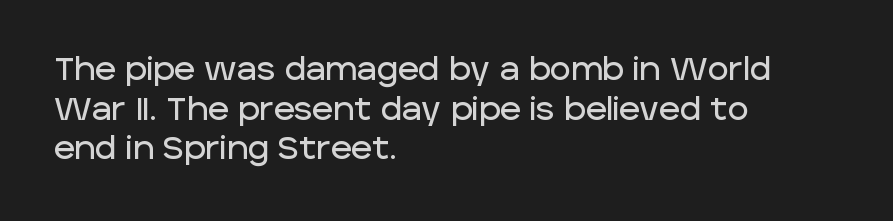
The image shows 32 px sans-serif type, upright; set left-aligned, line spacing 1.24x, normal letter spacing, not underlined; low stroke contrast and a large x-height.
